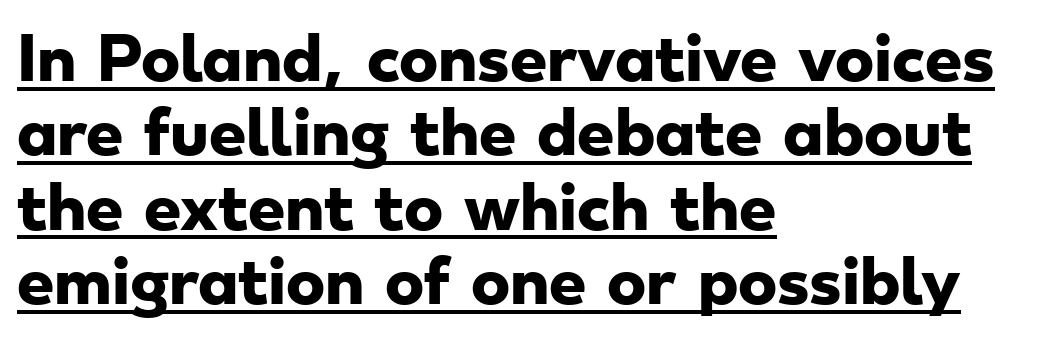
{"serif": "no", "bold": "yes", "weight": "heavy", "width": "wide", "stroke_contrast": "low", "x_height": "small", "monospaced": "no", "underline": "yes", "align": "left", "line_spacing": "normal", "line_spacing_ratio": 1.26, "letter_spacing": "normal", "letter_spacing_em": 0.0, "glyph_px": 59}
